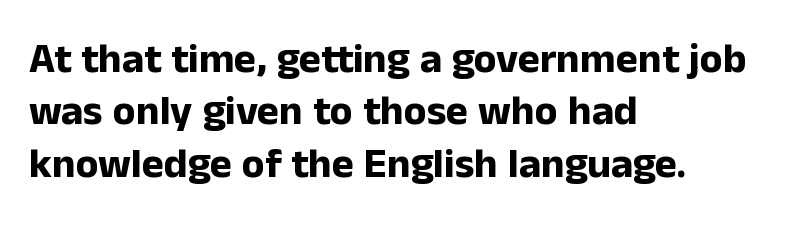
Q: Is the text bold? A: Yes.
Q: Is the text italic (slanted)? A: No, it is upright.
Q: Is the typeface a serif or a sans-serif typeface? A: Sans-serif.
Q: Is the text underlined? A: No.
Q: How is the paragraph aligned? A: Left-aligned.
Q: Is the spacing between letters normal or unusually wide? A: Normal.
Q: Is the spacing between lines tight, normal or loose? A: Normal.
Q: Width (condensed, normal, or wide)? A: Normal.
Q: Stroke contrast? A: Low.
Q: x-height? A: Medium.
Q: Monospaced? A: No.
